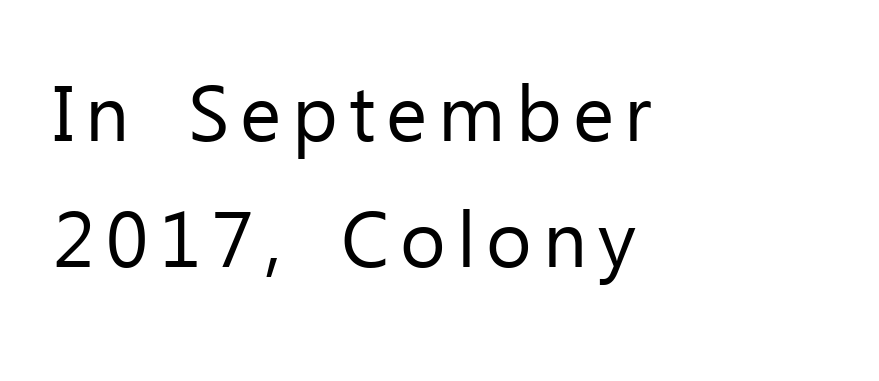
{"serif": "no", "italic": "no", "bold": "no", "weight": "regular", "width": "normal", "stroke_contrast": "low", "x_height": "medium", "monospaced": "no", "underline": "no", "align": "left", "line_spacing": "normal", "line_spacing_ratio": 1.62, "glyph_px": 78}
